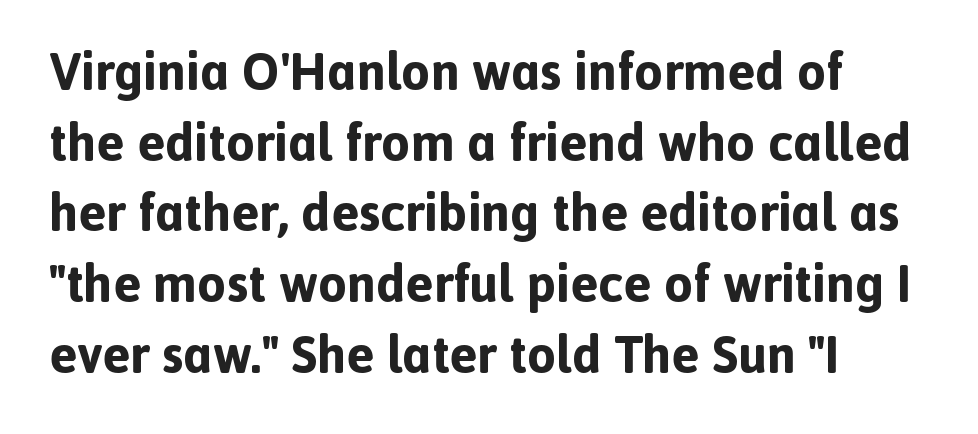
This is heavy type, rendered in bold. Anything drawn beneath the words? Only blank space. Font category for this specimen: sans-serif. Is the letter spacing exaggerated? No — it looks like the ordinary default.
